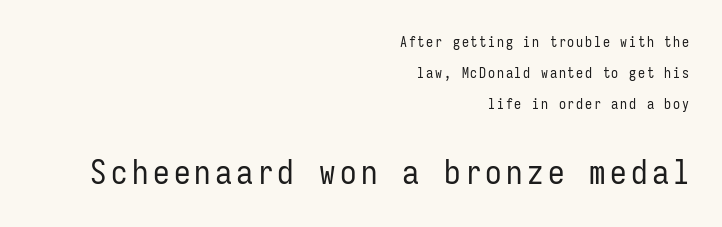
Q: Is the text bold? A: No.
Q: Is the text italic (slanted)? A: No, it is upright.
Q: Is the typeface a serif or a sans-serif typeface? A: Sans-serif.
Q: Is the text underlined? A: No.
Q: How is the paragraph aligned? A: Right-aligned.
Q: Is the spacing between lines tight, normal or loose? A: Loose.
Q: Which block of text is set in a larger size, the first (top) or the second (bottom)? A: The second (bottom) one.
Q: Width (condensed, normal, or wide)? A: Condensed.
Q: Stroke contrast? A: Low.
Q: x-height? A: Medium.
Q: Monospaced? A: Yes.
